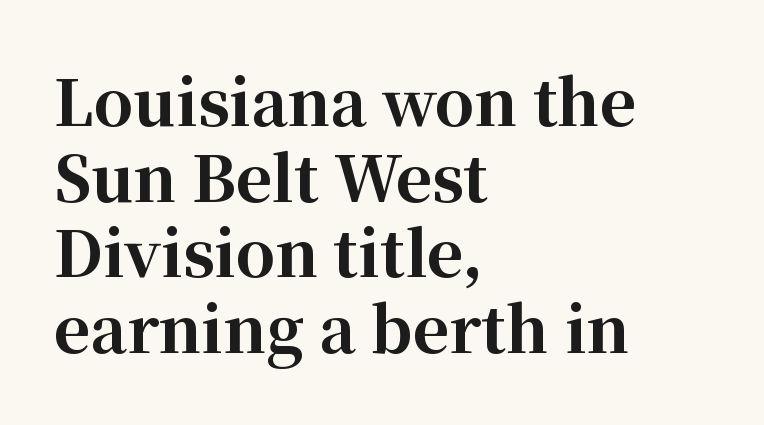
{"serif": "yes", "italic": "no", "bold": "yes", "weight": "bold", "width": "normal", "stroke_contrast": "high", "x_height": "medium", "monospaced": "no", "underline": "no", "align": "left", "line_spacing_ratio": 1.22, "letter_spacing": "normal", "letter_spacing_em": 0.0, "glyph_px": 62}
